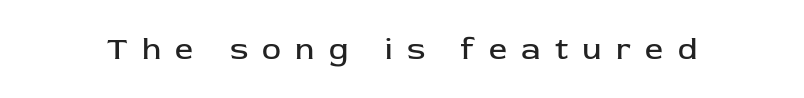
Q: Is the text bold? A: No.
Q: Is the text italic (slanted)? A: No, it is upright.
Q: Is the typeface a serif or a sans-serif typeface? A: Sans-serif.
Q: Is the text underlined? A: No.
Q: Is the spacing between letters normal or unusually wide? A: Unusually wide.
Q: Width (condensed, normal, or wide)? A: Normal.
Q: Stroke contrast? A: Low.
Q: x-height? A: Medium.
Q: Monospaced? A: No.
